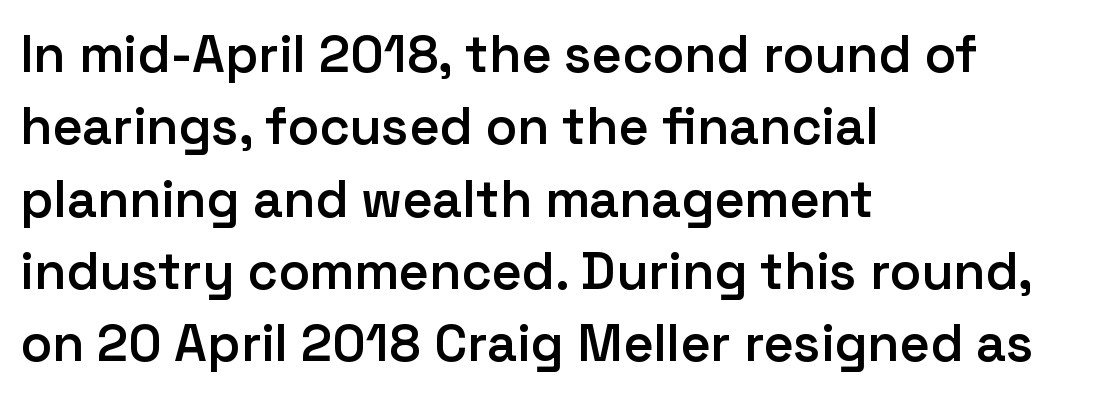
Q: Is the text bold? A: Semi-bold.
Q: Is the text italic (slanted)? A: No, it is upright.
Q: Is the typeface a serif or a sans-serif typeface? A: Sans-serif.
Q: Is the text underlined? A: No.
Q: How is the paragraph aligned? A: Left-aligned.
Q: Is the spacing between letters normal or unusually wide? A: Normal.
Q: Is the spacing between lines tight, normal or loose? A: Normal.
Q: Width (condensed, normal, or wide)? A: Normal.
Q: Stroke contrast? A: Low.
Q: x-height? A: Medium.
Q: Monospaced? A: No.
